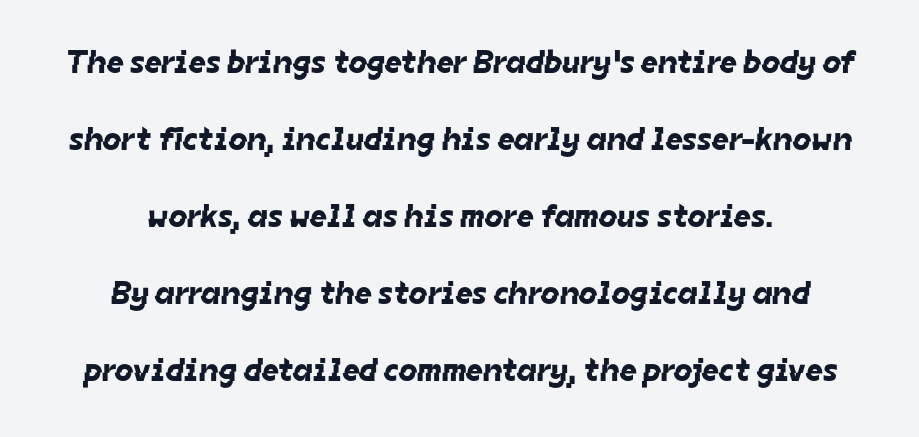
Q: Is the typeface a serif or a sans-serif typeface? A: Sans-serif.
Q: Is the text underlined? A: No.
Q: Is the spacing between letters normal or unusually wide? A: Normal.
Q: Is the spacing between lines tight, normal or loose? A: Loose.
Q: Width (condensed, normal, or wide)? A: Normal.
Q: Stroke contrast? A: Low.
Q: x-height? A: Medium.
Q: Monospaced? A: No.
